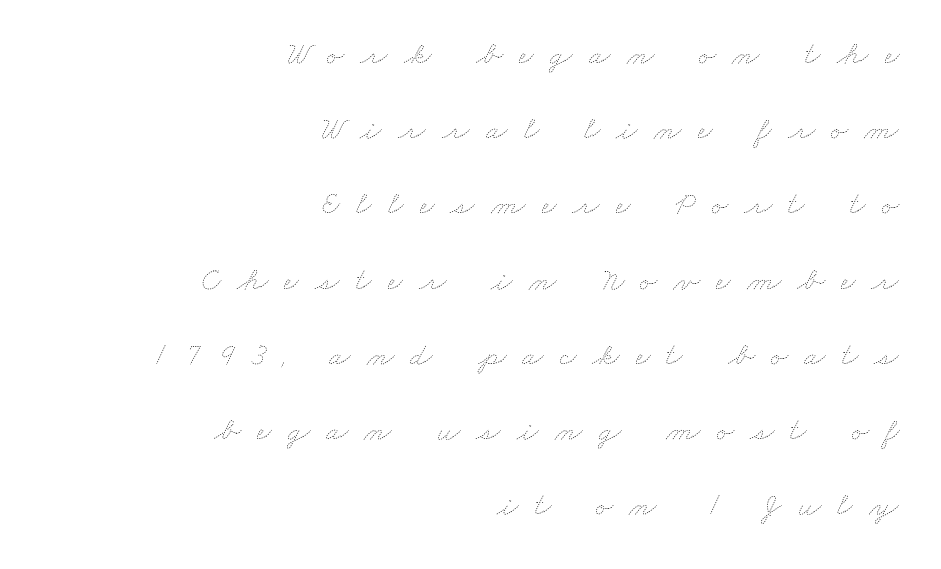
Leading: increased. Nothing heavy about these letters — not bold at all. The passage shown is not underscored anywhere. Letter spacing: wide. The lines are quadded right.
